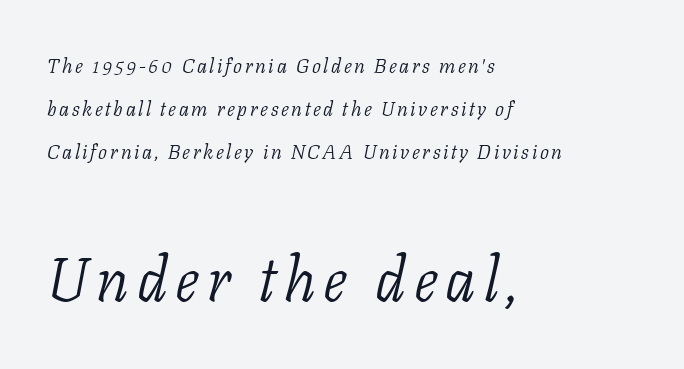
The image shows 61 px light serif type, italic (leaning right); set left-aligned, loose line spacing (2.16x), not underlined; the second (bottom) block is 3.05x larger; low stroke contrast and a medium x-height.
